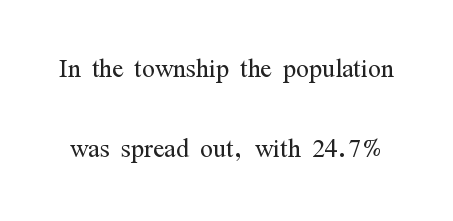
{"serif": "yes", "italic": "no", "bold": "no", "weight": "light", "width": "condensed", "stroke_contrast": "medium", "x_height": "medium", "monospaced": "no", "underline": "no", "line_spacing": "loose", "line_spacing_ratio": 2.36, "letter_spacing": "normal", "letter_spacing_em": 0.0, "glyph_px": 34}
